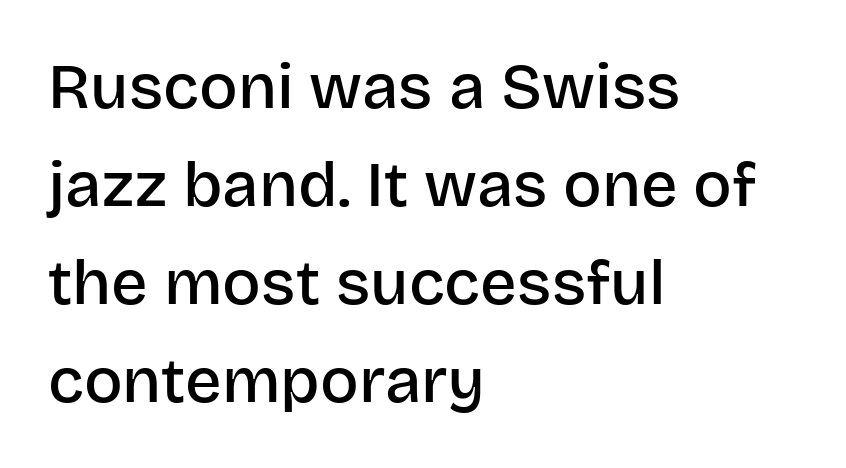
The image shows 64 px semibold sans-serif type, upright; set left-aligned, normal line spacing (1.53x), normal letter spacing, not underlined; low stroke contrast and a large x-height.
